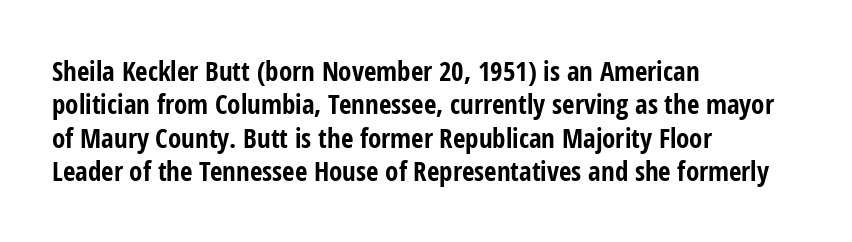
There is no visible air inserted between adjacent glyphs. Compared with a centered layout, this one pins lines to the left instead. The strokes are fattened all the way to bold. A typesetter would mark this as roman, not italic. The words here are not underlined.
